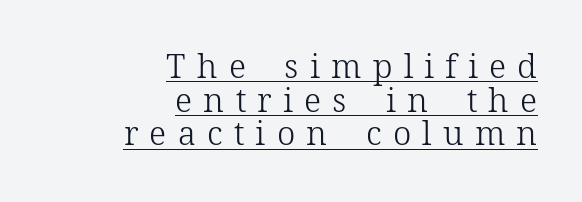
Q: Is the text bold? A: No.
Q: Is the text italic (slanted)? A: No, it is upright.
Q: Is the typeface a serif or a sans-serif typeface? A: Serif.
Q: Is the text underlined? A: Yes.
Q: How is the paragraph aligned? A: Right-aligned.
Q: Is the spacing between letters normal or unusually wide? A: Unusually wide.
Q: Is the spacing between lines tight, normal or loose? A: Tight.
Q: Width (condensed, normal, or wide)? A: Normal.
Q: Stroke contrast? A: Low.
Q: x-height? A: Medium.
Q: Monospaced? A: No.
